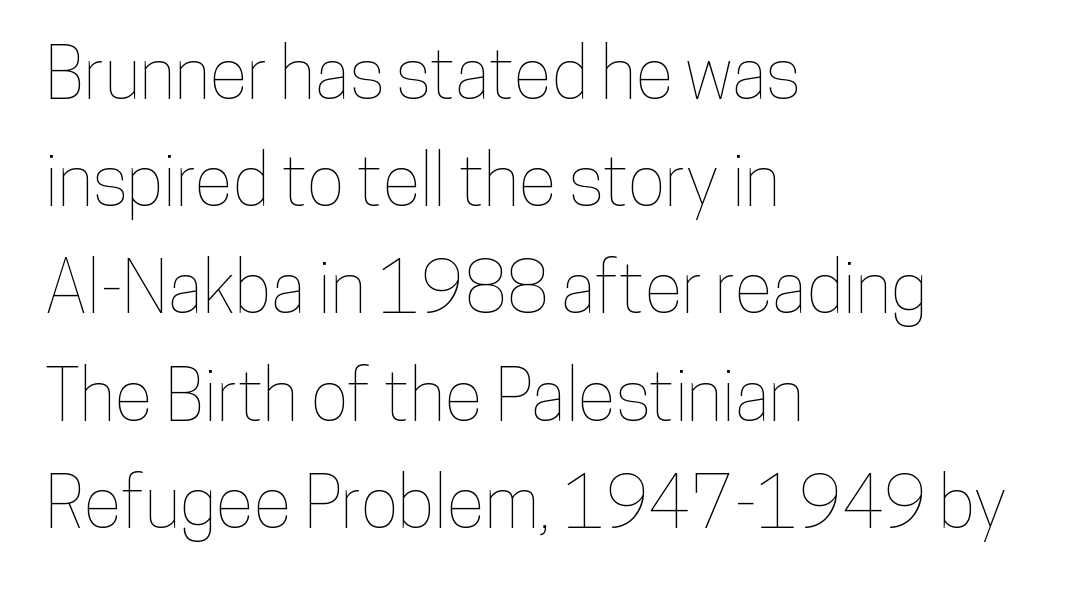
The image shows 71 px condensed type, upright; set left-aligned, normal line spacing (1.51x), normal letter spacing, not underlined; low stroke contrast and a medium x-height.
